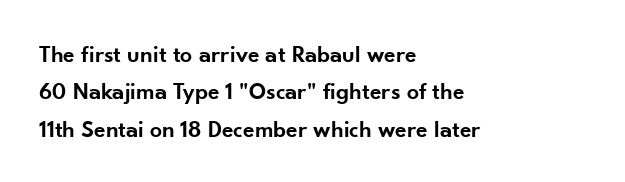
Summary of vertical rhythm: regular, with standard interline spacing. Do the letters lean? They stand straight. The passage is arranged the way most books set body copy — flush left. Bare-footed words on every line. The gaps between neighbouring characters are ordinary and unremarkable.
